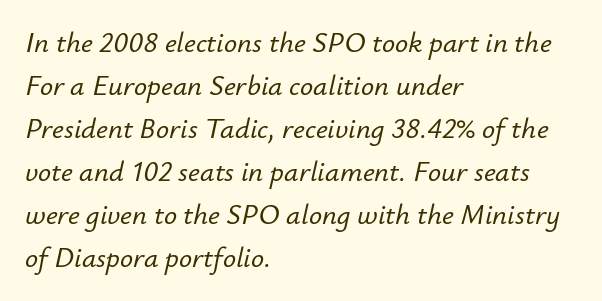
This sample keeps an unexceptional amount of space between lines. This rendering uses left alignment, leaving the right contour irregular. Lines of text with bare space underneath. Italic? Definitely — the glyphs are oblique.
